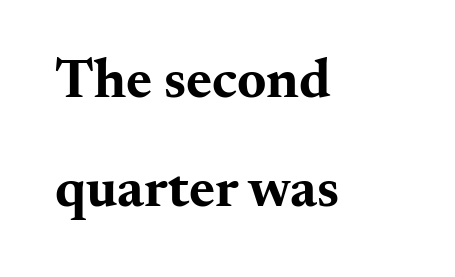
The image shows 56 px bold, wide serif type, upright; set left-aligned, loose line spacing (1.95x), normal letter spacing, not underlined; medium stroke contrast and a small x-height.
